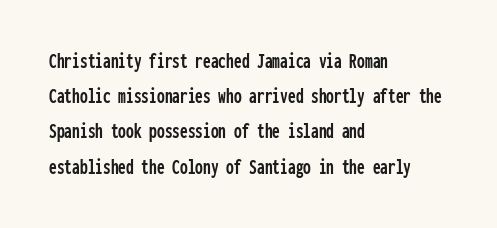
{"italic": "no", "underline": "no", "align": "left", "line_spacing": "normal", "line_spacing_ratio": 1.6, "letter_spacing": "normal", "letter_spacing_em": 0.0, "glyph_px": 22}
